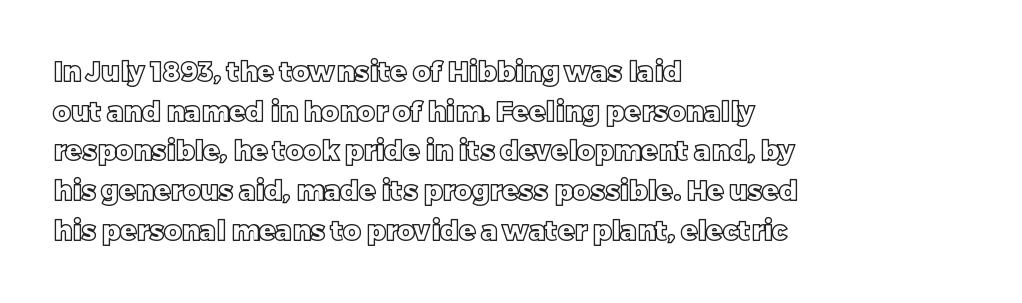
The image shows 27 px text type, upright; set left-aligned, normal line spacing (1.47x), normal letter spacing, not underlined.
